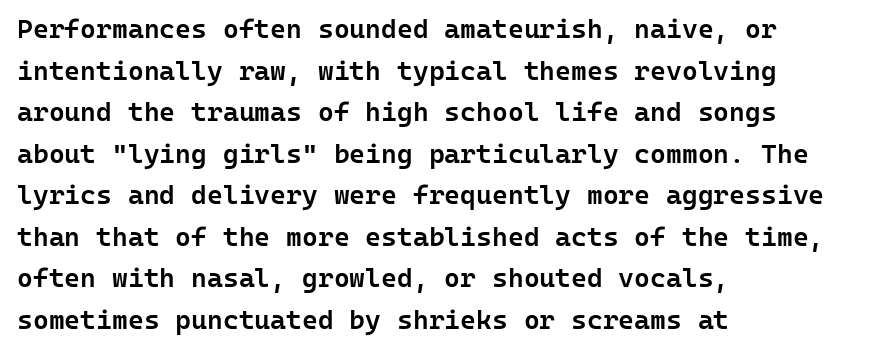
Q: Is the text bold? A: Semi-bold.
Q: Is the text italic (slanted)? A: No, it is upright.
Q: Is the text underlined? A: No.
Q: How is the paragraph aligned? A: Left-aligned.
Q: Is the spacing between letters normal or unusually wide? A: Normal.
Q: Is the spacing between lines tight, normal or loose? A: Normal.
